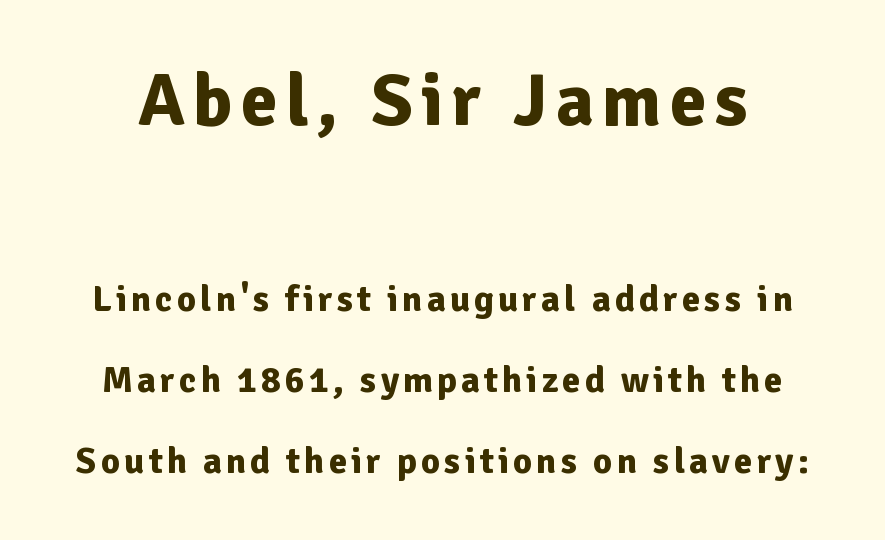
Q: Is the text bold? A: Yes.
Q: Is the text italic (slanted)? A: No, it is upright.
Q: Is the typeface a serif or a sans-serif typeface? A: Sans-serif.
Q: Is the text underlined? A: No.
Q: Is the spacing between lines tight, normal or loose? A: Loose.
Q: Which block of text is set in a larger size, the first (top) or the second (bottom)? A: The first (top) one.
Q: Width (condensed, normal, or wide)? A: Normal.
Q: Stroke contrast? A: Low.
Q: x-height? A: Medium.
Q: Monospaced? A: No.
